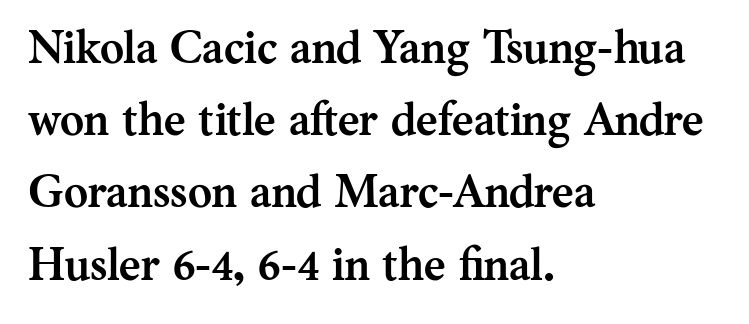
The image shows 46 px semibold serif type, upright; set left-aligned, normal line spacing (1.57x), normal letter spacing, not underlined; medium stroke contrast and a medium x-height.
